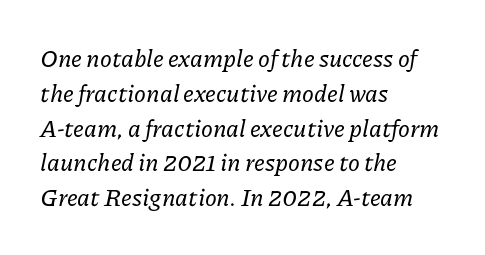
Q: Is the text italic (slanted)? A: Yes, it leans right by about 11 degrees.
Q: Is the text underlined? A: No.
Q: How is the paragraph aligned? A: Left-aligned.
Q: Is the spacing between letters normal or unusually wide? A: Normal.
Q: Is the spacing between lines tight, normal or loose? A: Normal.
